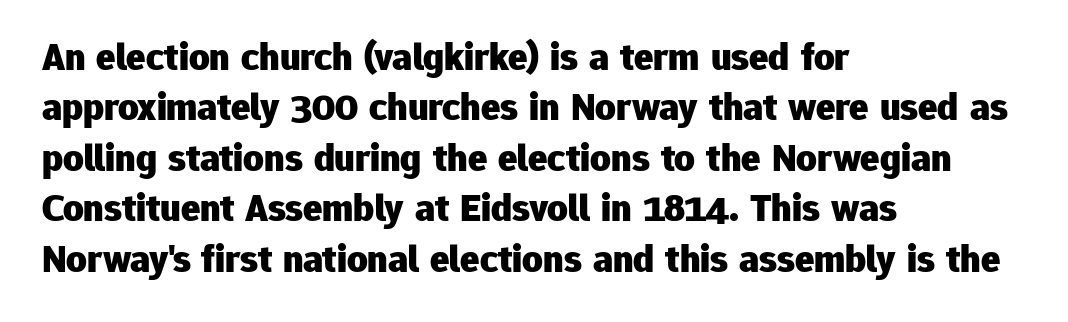
The image shows 40 px heavy sans-serif type, upright; set left-aligned, normal line spacing (1.26x), normal letter spacing, not underlined; low stroke contrast and a medium x-height.
